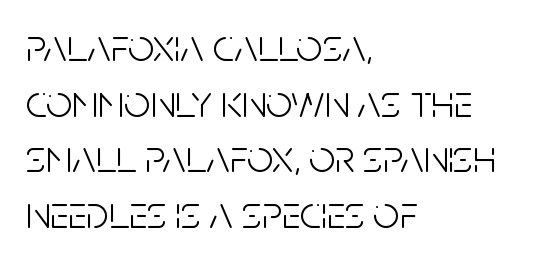
{"serif": "no", "italic": "no", "bold": "no", "weight": "light", "width": "condensed", "stroke_contrast": "low", "x_height": "large", "monospaced": "no", "underline": "no", "align": "left", "line_spacing_ratio": 1.21, "letter_spacing": "normal", "letter_spacing_em": 0.0, "glyph_px": 46}
